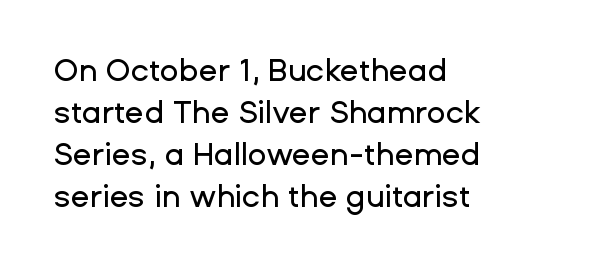
Tracking value appears to be zero — textbook default spacing. Honestly, there is no underline to notice here at all. Do the characters align in a grid? No, the font is proportional. All the whitespace from short lines collects on the right.
